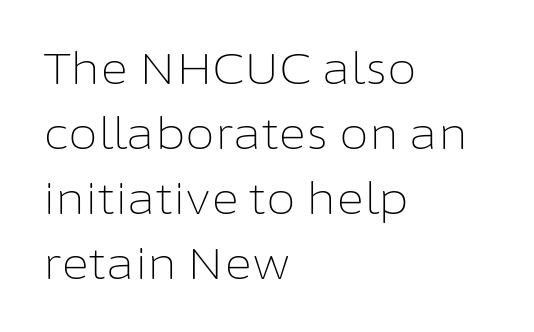
The passage shown has conventional tracking throughout. Here the designer chose a conventional face with non-uniform glyph widths. No heavy texture on the line: the type isn't bold. The lines sit at an ordinary, default distance from one another.
